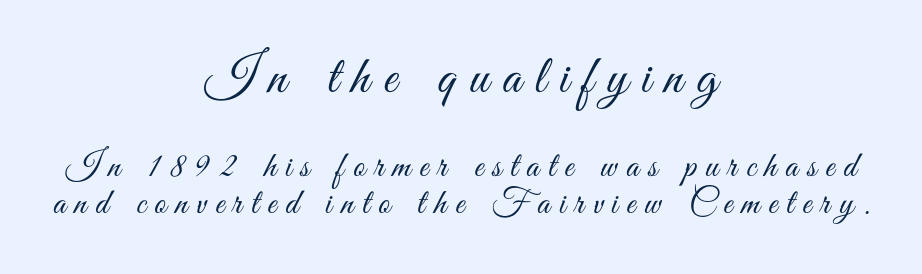
Q: Is the text bold? A: No.
Q: Is the text italic (slanted)? A: Yes.
Q: Is the typeface a serif or a sans-serif typeface? A: Sans-serif.
Q: Is the text underlined? A: No.
Q: How is the paragraph aligned? A: Centered.
Q: Is the spacing between letters normal or unusually wide? A: Unusually wide.
Q: Is the spacing between lines tight, normal or loose? A: Tight.
Q: Which block of text is set in a larger size, the first (top) or the second (bottom)? A: The first (top) one.
Q: Width (condensed, normal, or wide)? A: Condensed.
Q: Stroke contrast? A: Medium.
Q: x-height? A: Small.
Q: Monospaced? A: No.
